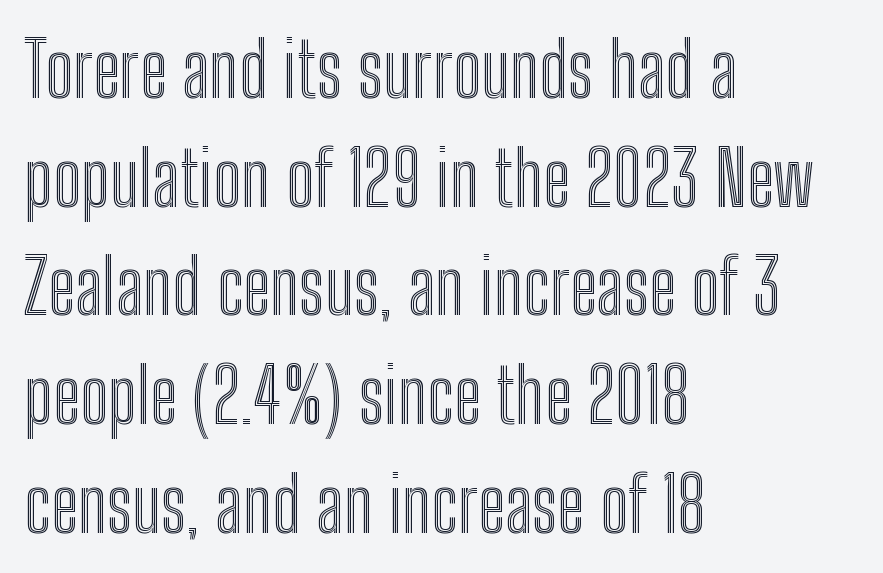
The glyphs are unaccompanied by any horizontal stroke below them. Standard letterfit; no display-style spreading of the glyphs. Is there any slant? The stems are plumb. Spacing verdict: proportional, widths tailored to each character.
